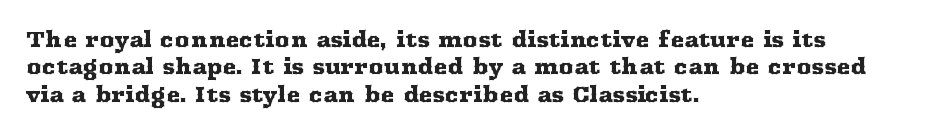
The image shows 21 px text type, upright; set left-aligned, normal line spacing (1.3x), normal letter spacing, not underlined.
